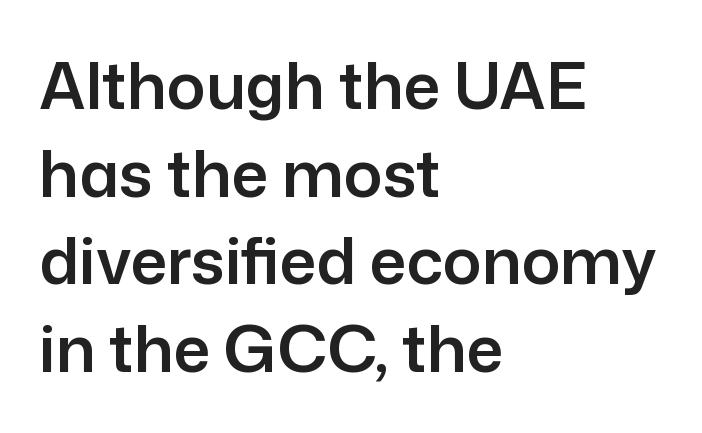
Q: Is the text italic (slanted)? A: No, it is upright.
Q: Is the typeface a serif or a sans-serif typeface? A: Sans-serif.
Q: Is the text underlined? A: No.
Q: How is the paragraph aligned? A: Left-aligned.
Q: Is the spacing between letters normal or unusually wide? A: Normal.
Q: Is the spacing between lines tight, normal or loose? A: Normal.
Q: Width (condensed, normal, or wide)? A: Normal.
Q: Stroke contrast? A: Low.
Q: x-height? A: Medium.
Q: Monospaced? A: No.
